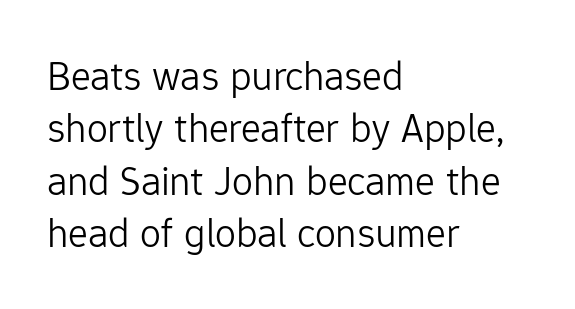
Q: Is the text bold? A: No.
Q: Is the text italic (slanted)? A: No, it is upright.
Q: Is the typeface a serif or a sans-serif typeface? A: Sans-serif.
Q: Is the text underlined? A: No.
Q: How is the paragraph aligned? A: Left-aligned.
Q: Is the spacing between letters normal or unusually wide? A: Normal.
Q: Is the spacing between lines tight, normal or loose? A: Normal.
Q: Width (condensed, normal, or wide)? A: Normal.
Q: Stroke contrast? A: Low.
Q: x-height? A: Medium.
Q: Monospaced? A: No.
